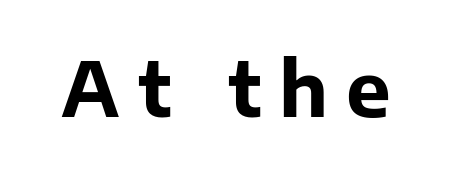
The image shows 75 px bold sans-serif type, upright; set unusually wide letter spacing (+0.24 em), not underlined; low stroke contrast and a medium x-height.
